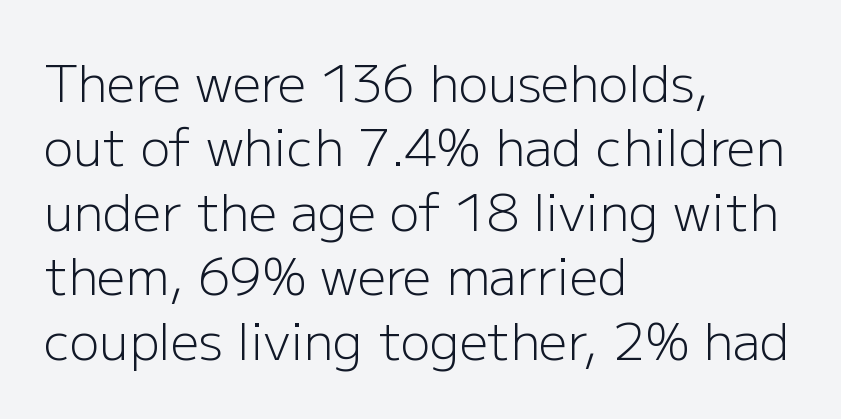
The image shows 50 px light sans-serif type, upright; set left-aligned, normal line spacing (1.29x), normal letter spacing, not underlined; low stroke contrast and a medium x-height.
